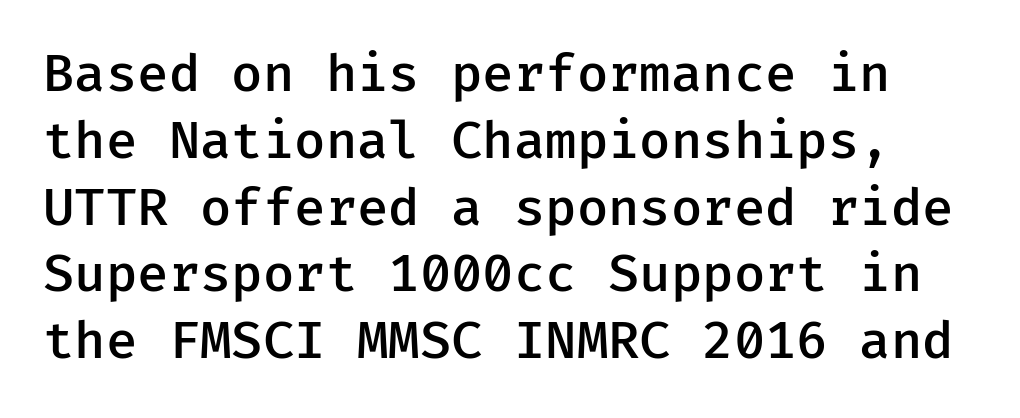
The image shows 51 px semibold sans-serif type, upright, monospaced; set normal line spacing (1.31x), normal letter spacing, not underlined; low stroke contrast and a medium x-height.
